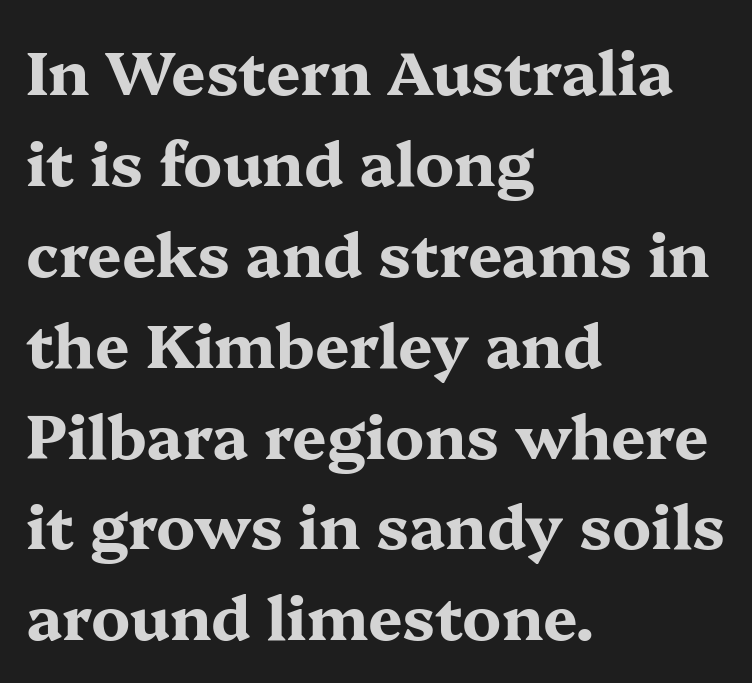
Q: Is the text bold? A: Yes.
Q: Is the text italic (slanted)? A: No, it is upright.
Q: Is the typeface a serif or a sans-serif typeface? A: Serif.
Q: Is the text underlined? A: No.
Q: How is the paragraph aligned? A: Left-aligned.
Q: Is the spacing between letters normal or unusually wide? A: Normal.
Q: Is the spacing between lines tight, normal or loose? A: Normal.
Q: Width (condensed, normal, or wide)? A: Wide.
Q: Stroke contrast? A: Medium.
Q: x-height? A: Medium.
Q: Monospaced? A: No.
